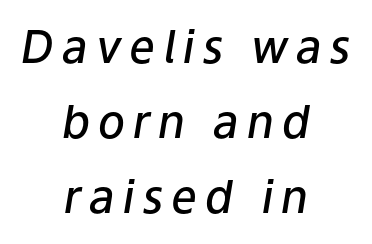
The lines in this sample share a center point and differ in where they start and stop. This sample keeps an unexceptional amount of space between lines. Spacing verdict: proportional, widths tailored to each character. Only glyphs here, with clear space below each row.
